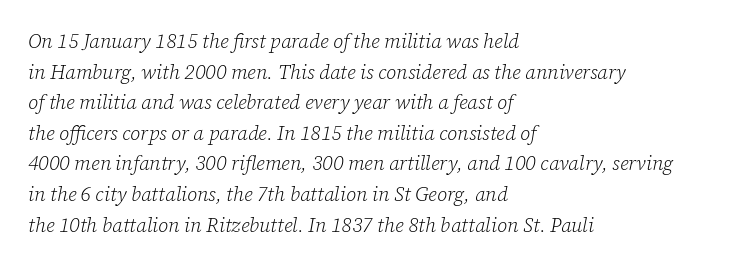
These lines stack with their left ends in a neat column. Counters stay open thanks to moderate or lighter strokes. Does the lettering tilt? It does — this is italic. How would I describe the line gaps? Plain and ordinary. The zone under the glyphs is completely vacant.
